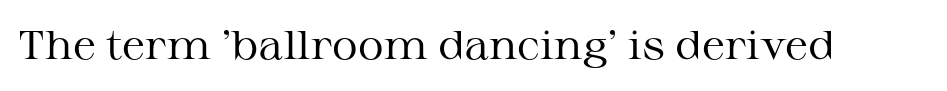
The image shows 40 px regular-weight, wide serif type, upright; set normal letter spacing, not underlined; medium stroke contrast and a medium x-height.
